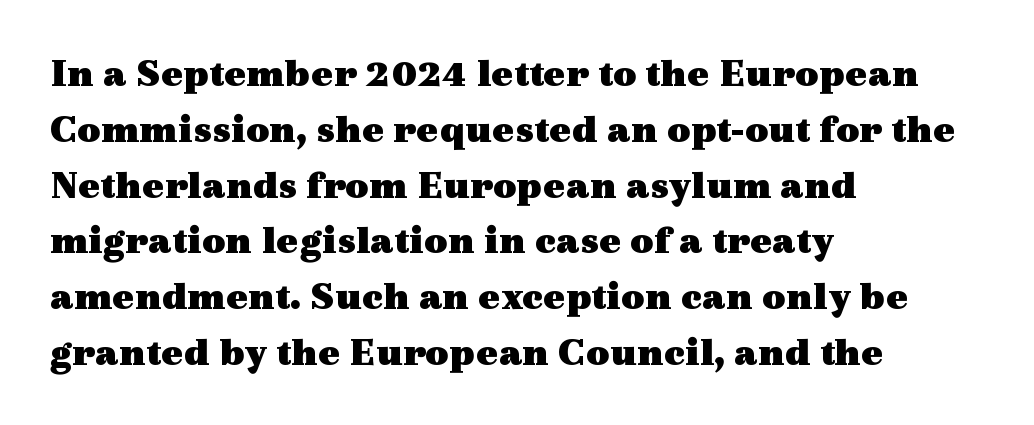
A normal amount of white space separates one row of letters from the next. Old-style or modern, the face here clearly has serifs. Notice how the stems are strictly vertical — no italics here. Its strokes are broad and dark, the hallmark of bold type. Check under the words: just untouched page. Standard letterfit; no display-style spreading of the glyphs.
